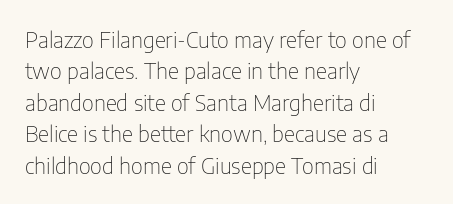
The image shows 22 px text type, upright; set left-aligned, normal line spacing (1.43x), normal letter spacing, not underlined.
